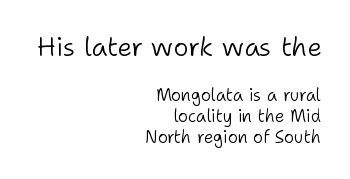
Q: Is the text bold? A: No.
Q: Is the text italic (slanted)? A: No, it is upright.
Q: Is the text underlined? A: No.
Q: How is the paragraph aligned? A: Right-aligned.
Q: Is the spacing between letters normal or unusually wide? A: Normal.
Q: Is the spacing between lines tight, normal or loose? A: Normal.
Q: Which block of text is set in a larger size, the first (top) or the second (bottom)? A: The first (top) one.
